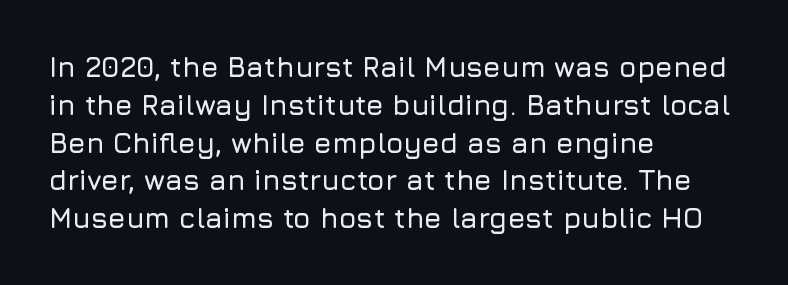
{"serif": "no", "italic": "no", "width": "normal", "stroke_contrast": "low", "x_height": "medium", "monospaced": "no", "underline": "no", "align": "left", "line_spacing": "normal", "line_spacing_ratio": 1.35, "letter_spacing": "normal", "letter_spacing_em": 0.0, "glyph_px": 28}
